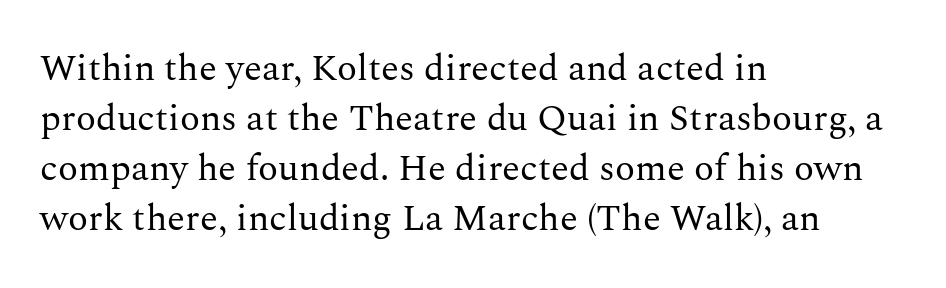
The image shows 37 px regular-weight serif type, upright; set left-aligned, normal line spacing (1.35x), normal letter spacing, not underlined; medium stroke contrast and a medium x-height.
